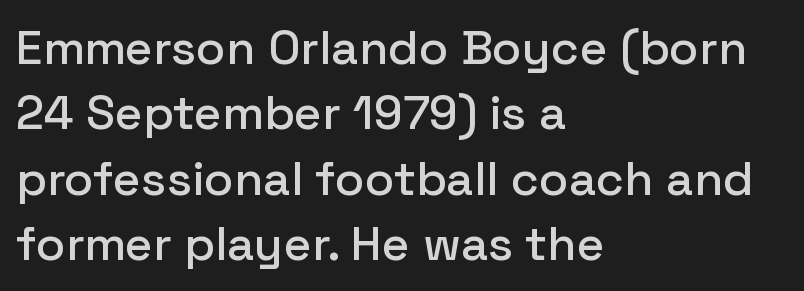
Default kerning and tracking; the words read as compact shapes. The rendering uses a moderate line-height, typical for paragraphs. The typesetter chose a ragged-right arrangement here. The axis of the letterforms is exactly vertical. Clear beneath every line of the passage.
